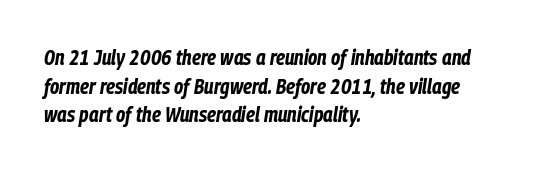
{"italic": "yes", "lean": "right", "slant_degrees": 9, "bold": "yes", "underline": "no", "align": "left", "line_spacing": "normal", "line_spacing_ratio": 1.36, "letter_spacing": "normal", "letter_spacing_em": 0.0, "glyph_px": 21}
